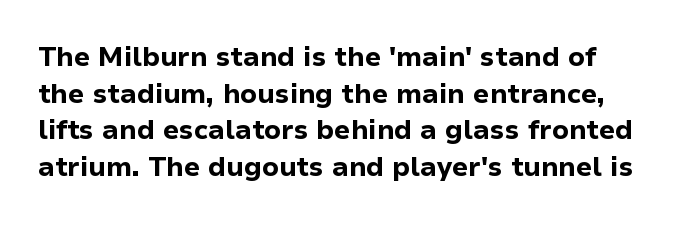
The image shows 27 px bold type, upright; set normal line spacing (1.36x), normal letter spacing, not underlined.
